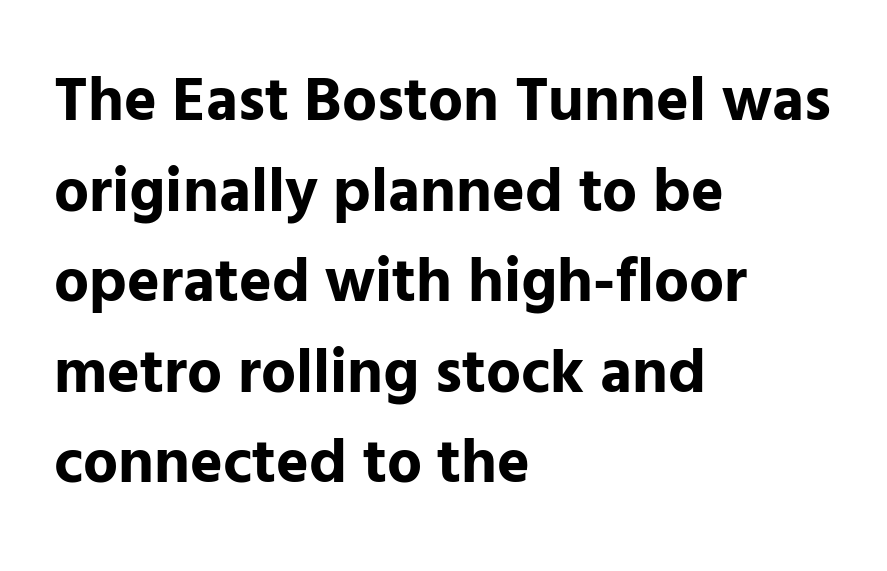
The image shows 62 px bold sans-serif type, upright; set left-aligned, normal line spacing (1.46x), normal letter spacing, not underlined; low stroke contrast and a medium x-height.
